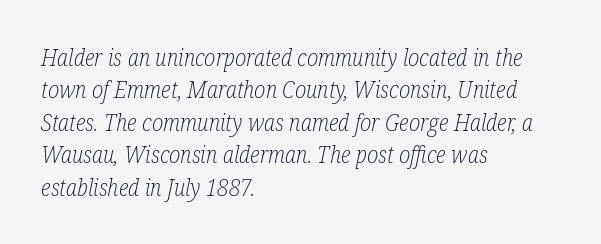
The image shows 23 px text type, italic (leaning right); set left-aligned, normal line spacing (1.41x), normal letter spacing, not underlined.
